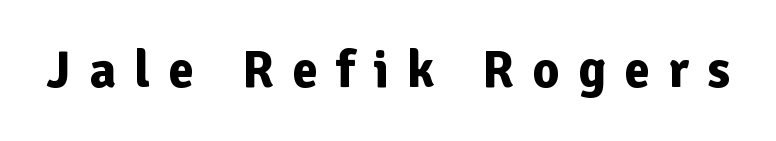
Q: Is the text bold? A: Yes.
Q: Is the text italic (slanted)? A: No, it is upright.
Q: Is the typeface a serif or a sans-serif typeface? A: Sans-serif.
Q: Is the text underlined? A: No.
Q: Is the spacing between letters normal or unusually wide? A: Unusually wide.
Q: Width (condensed, normal, or wide)? A: Normal.
Q: Stroke contrast? A: Low.
Q: x-height? A: Medium.
Q: Monospaced? A: No.
